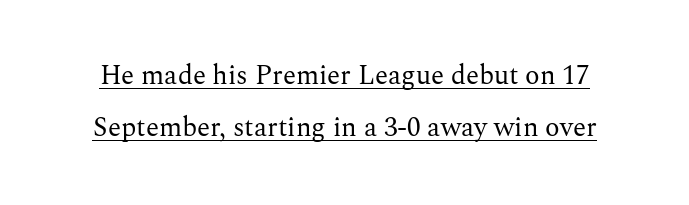
{"italic": "no", "bold": "no", "underline": "yes", "line_spacing": "loose", "line_spacing_ratio": 1.93, "letter_spacing": "normal", "letter_spacing_em": 0.0, "glyph_px": 27}
